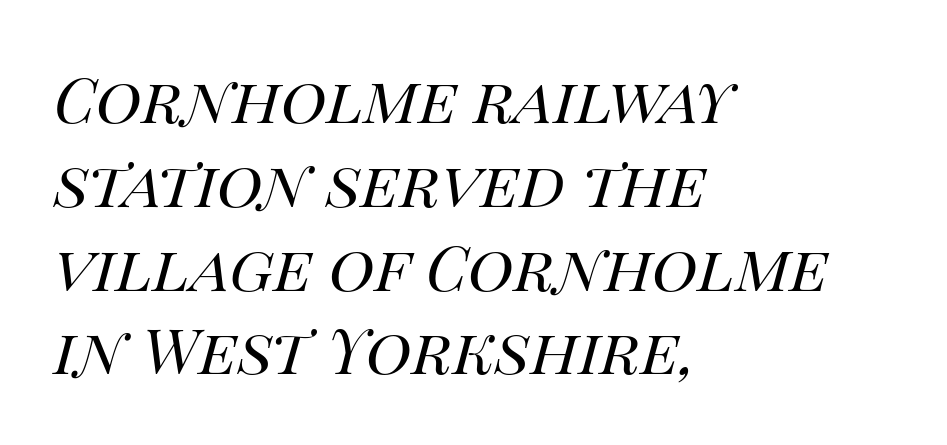
Visually the block forms a straight wall on the left and a jagged coastline on the right. Regarding leading, the lines here are spaced in the standard way. This rendering features lettering with no underline. Weight class: somewhere from thin through regular. Think of a printed novel: that variable character pitch is what you see here. In terms of letterspacing, this is plain default setting.
